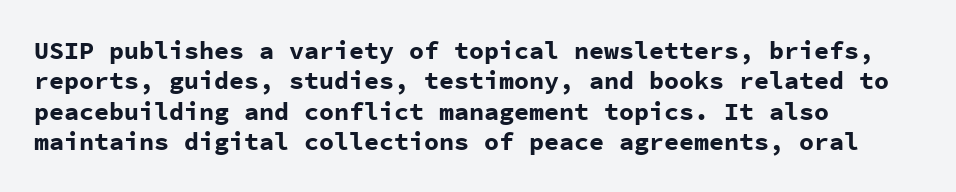
{"italic": "no", "bold": "yes", "underline": "no", "align": "left", "line_spacing_ratio": 1.22, "letter_spacing": "normal", "letter_spacing_em": 0.0, "glyph_px": 25}
